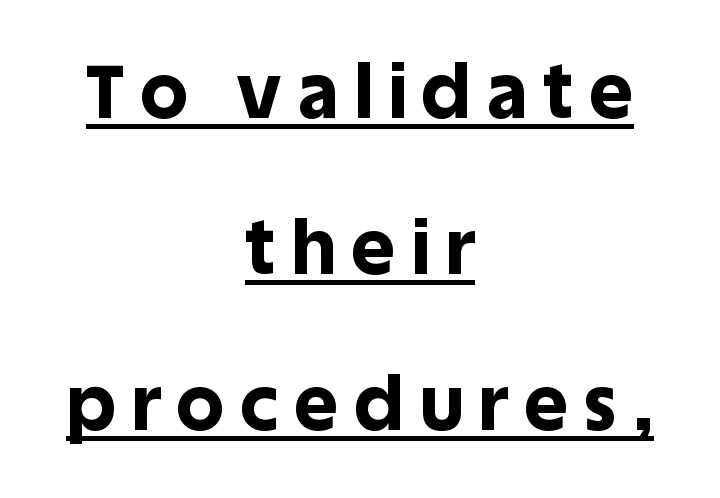
{"serif": "no", "italic": "no", "bold": "yes", "weight": "bold", "width": "normal", "x_height": "large", "monospaced": "no", "underline": "yes", "align": "center", "line_spacing": "loose", "line_spacing_ratio": 2.08, "letter_spacing": "wide", "letter_spacing_em": 0.22, "glyph_px": 75}
